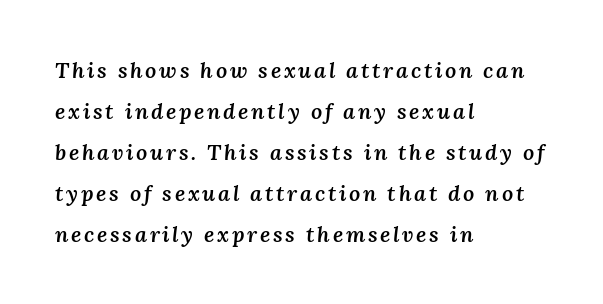
Q: Is the text bold? A: Semi-bold.
Q: Is the text italic (slanted)? A: Yes, it leans right by about 3 degrees.
Q: Is the text underlined? A: No.
Q: How is the paragraph aligned? A: Left-aligned.
